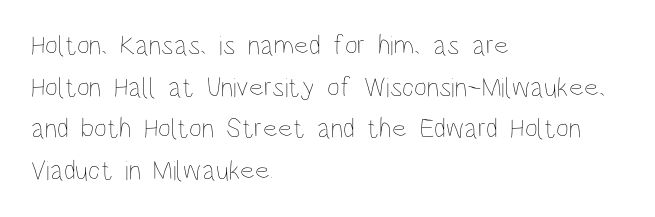
The image shows 28 px thin, condensed type, upright; set left-aligned, normal line spacing (1.49x), normal letter spacing, not underlined; low stroke contrast and a large x-height.
